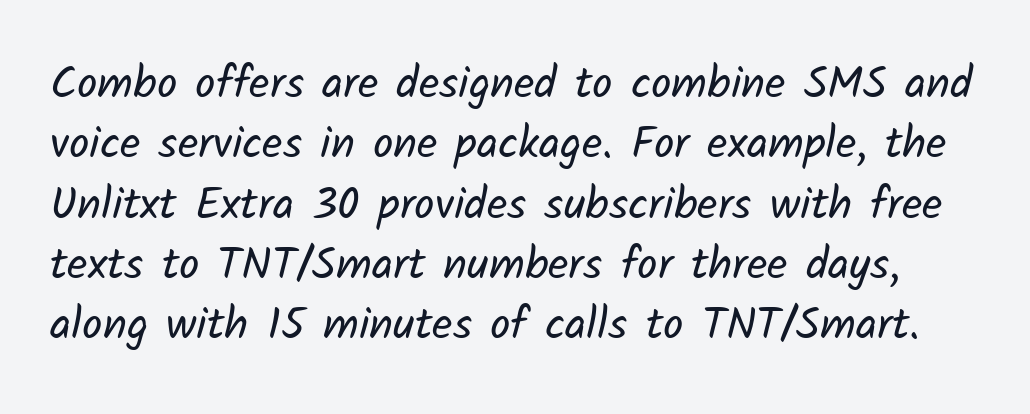
The image shows 45 px regular-weight sans-serif type; set normal line spacing (1.34x), normal letter spacing, not underlined; low stroke contrast and a medium x-height.
